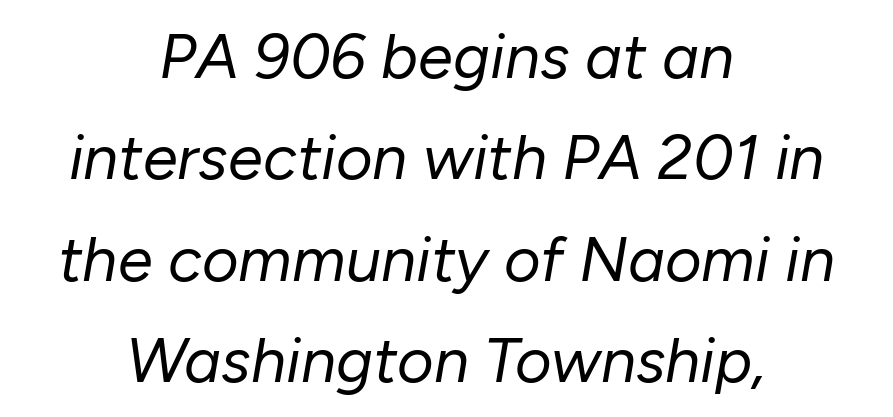
The image shows 63 px regular-weight type, italic (leaning right); set centered, normal line spacing (1.61x), normal letter spacing, not underlined; low stroke contrast and a medium x-height.
